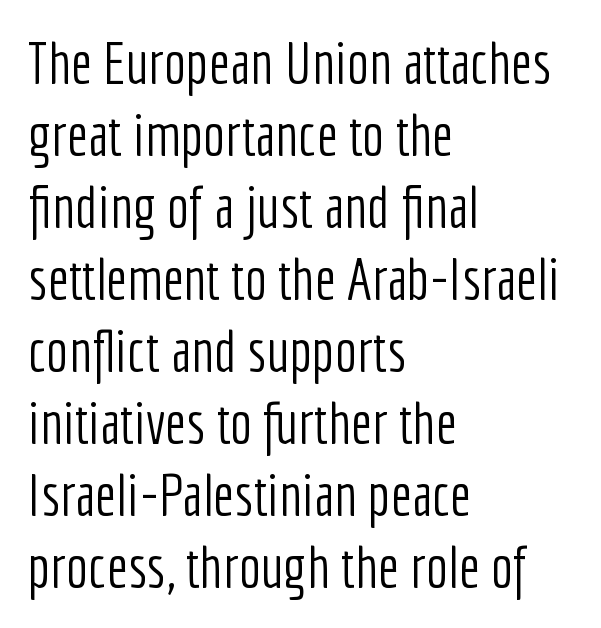
{"serif": "no", "italic": "no", "bold": "no", "weight": "light", "width": "condensed", "stroke_contrast": "low", "x_height": "medium", "monospaced": "no", "underline": "no", "align": "left", "line_spacing_ratio": 1.22, "letter_spacing": "normal", "letter_spacing_em": 0.0, "glyph_px": 59}
